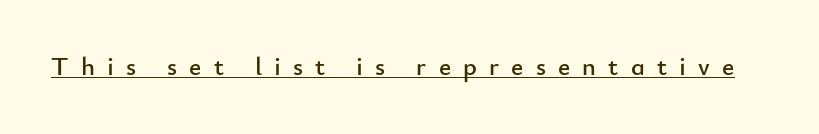
{"italic": "no", "underline": "yes", "letter_spacing": "wide", "letter_spacing_em": 0.47, "glyph_px": 26}
